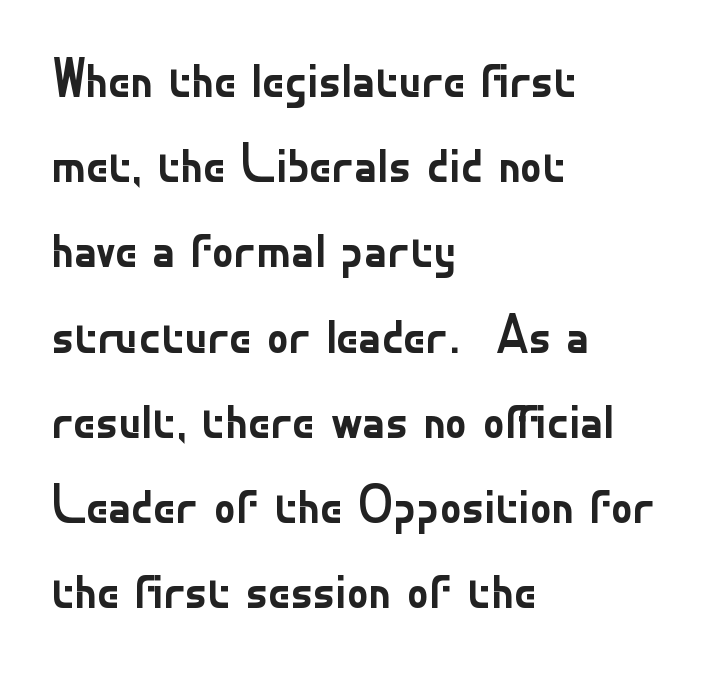
The designer left line spacing at the default. Posture: vertical. Heft: none added — not bold. The face used here is proportionally spaced, like ordinary book or web type. Horizontally, the lines are justified to the leading edge only.
